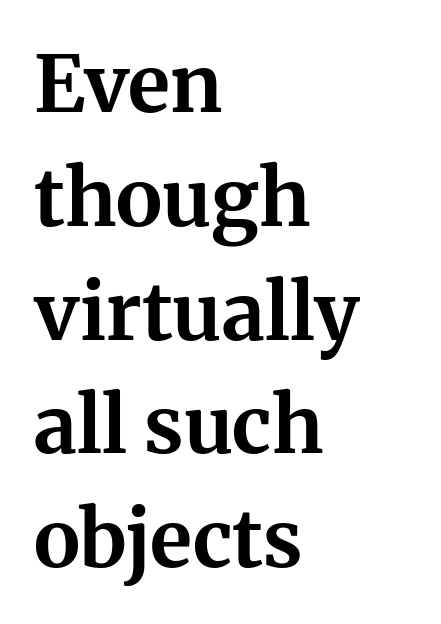
{"serif": "yes", "italic": "no", "bold": "yes", "weight": "bold", "width": "normal", "stroke_contrast": "medium", "x_height": "medium", "monospaced": "no", "underline": "no", "align": "left", "line_spacing": "normal", "line_spacing_ratio": 1.44, "letter_spacing": "normal", "letter_spacing_em": 0.0, "glyph_px": 79}
